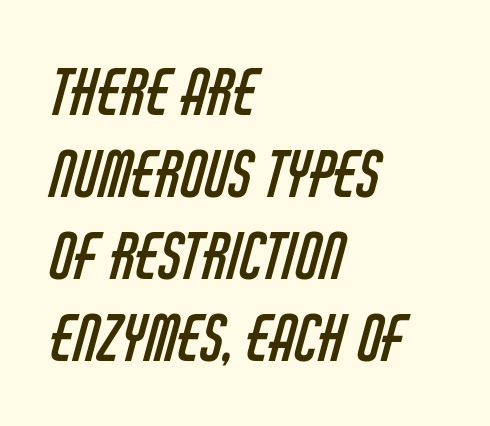
{"serif": "no", "bold": "no", "weight": "regular", "width": "condensed", "stroke_contrast": "low", "x_height": "large", "monospaced": "no", "underline": "no", "align": "left", "line_spacing": "normal", "line_spacing_ratio": 1.3, "letter_spacing": "normal", "letter_spacing_em": 0.0, "glyph_px": 63}
